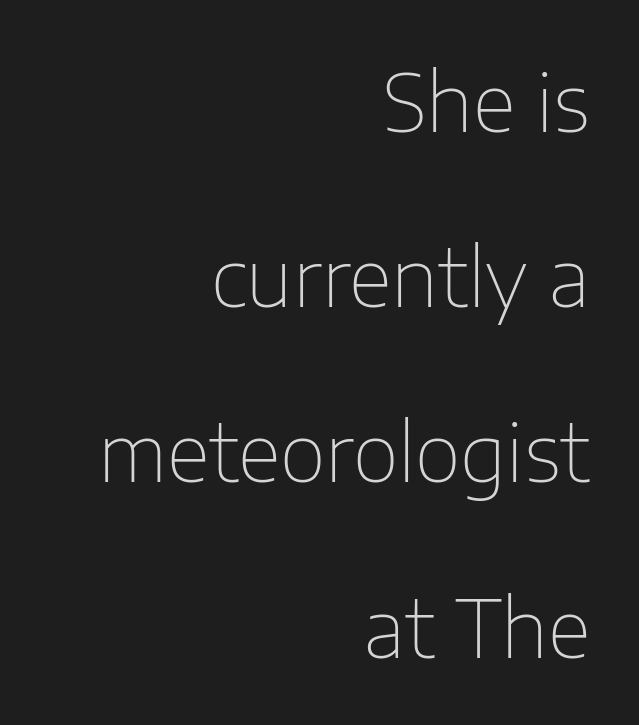
The image shows 80 px thin sans-serif type, upright; set right-aligned, loose line spacing (2.19x), normal letter spacing, not underlined; low stroke contrast and a medium x-height.
